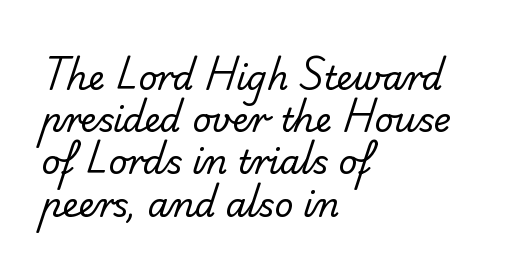
Q: Is the text bold? A: No.
Q: Is the typeface a serif or a sans-serif typeface? A: Sans-serif.
Q: Is the text underlined? A: No.
Q: How is the paragraph aligned? A: Left-aligned.
Q: Is the spacing between letters normal or unusually wide? A: Normal.
Q: Is the spacing between lines tight, normal or loose? A: Normal.
Q: Width (condensed, normal, or wide)? A: Normal.
Q: Stroke contrast? A: Low.
Q: x-height? A: Small.
Q: Monospaced? A: No.
